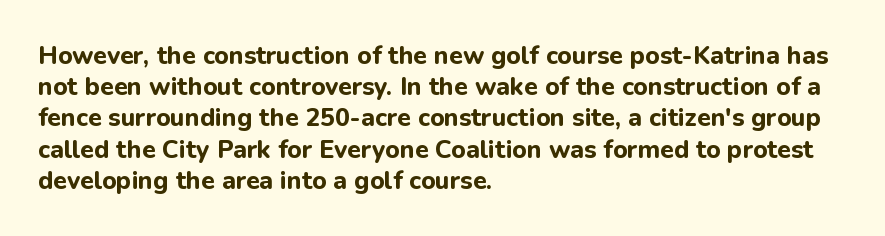
Q: Is the text bold? A: Yes.
Q: Is the text italic (slanted)? A: No, it is upright.
Q: Is the text underlined? A: No.
Q: How is the paragraph aligned? A: Left-aligned.
Q: Is the spacing between letters normal or unusually wide? A: Normal.
Q: Is the spacing between lines tight, normal or loose? A: Normal.
